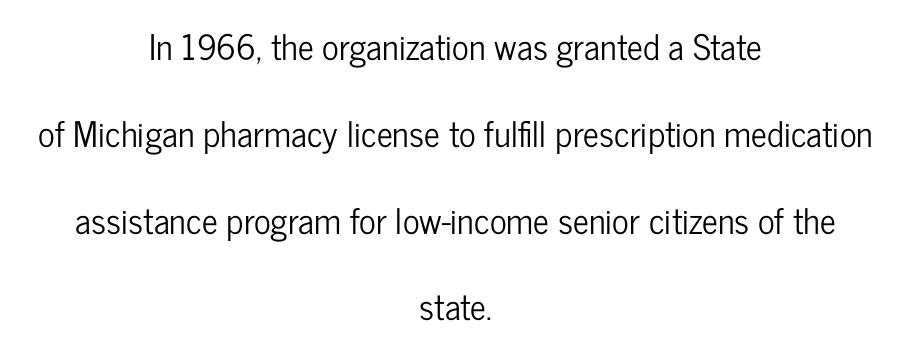
{"serif": "no", "italic": "no", "width": "condensed", "stroke_contrast": "low", "x_height": "medium", "monospaced": "no", "underline": "no", "align": "center", "line_spacing": "loose", "line_spacing_ratio": 2.48, "letter_spacing": "normal", "letter_spacing_em": 0.0, "glyph_px": 35}
